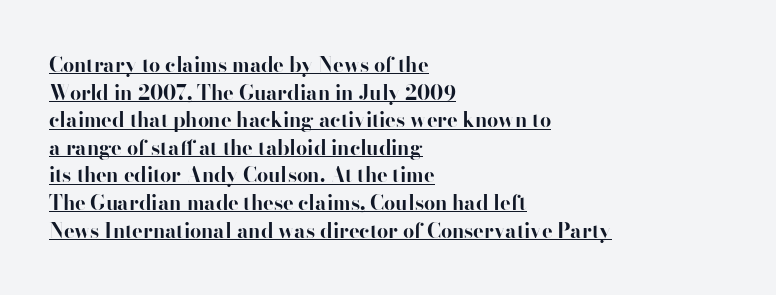
Q: Is the text bold? A: Yes.
Q: Is the text italic (slanted)? A: No, it is upright.
Q: Is the text underlined? A: Yes.
Q: How is the paragraph aligned? A: Left-aligned.
Q: Is the spacing between letters normal or unusually wide? A: Normal.
Q: Is the spacing between lines tight, normal or loose? A: Normal.
